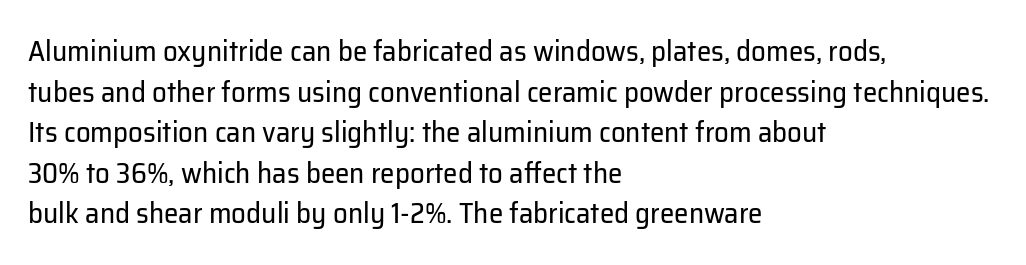
The image shows 29 px regular-weight sans-serif type, upright; set left-aligned, normal line spacing (1.4x), normal letter spacing, not underlined; low stroke contrast and a medium x-height.
